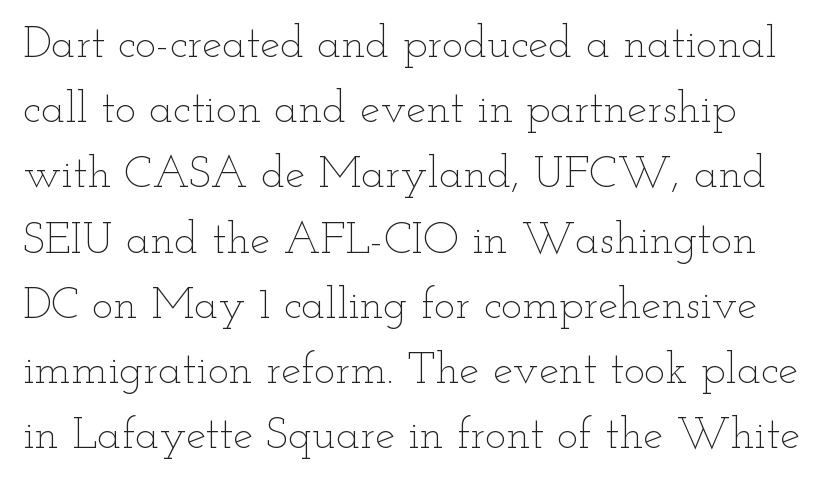
The image shows 45 px thin, wide type, upright; set normal line spacing (1.45x), normal letter spacing, not underlined; low stroke contrast and a small x-height.
